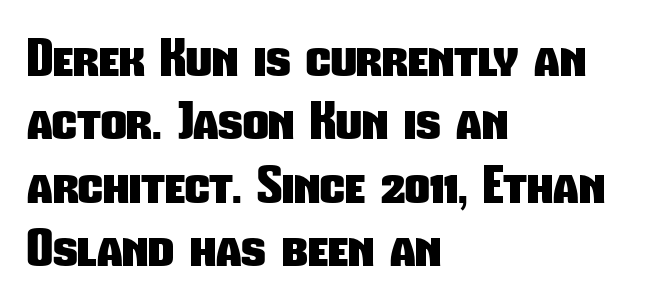
The image shows 50 px heavy, condensed sans-serif type; set left-aligned, normal line spacing (1.27x), normal letter spacing, not underlined; low stroke contrast and a medium x-height.
